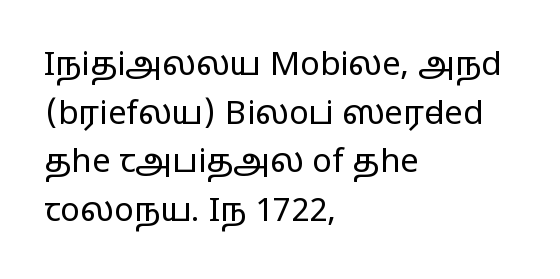
One-word summary of the alignment: left. Do the letters lean? They stand straight. Words appear dense and cohesive because spacing is normal. You could not count columns in this text — the font is proportionally spaced.
